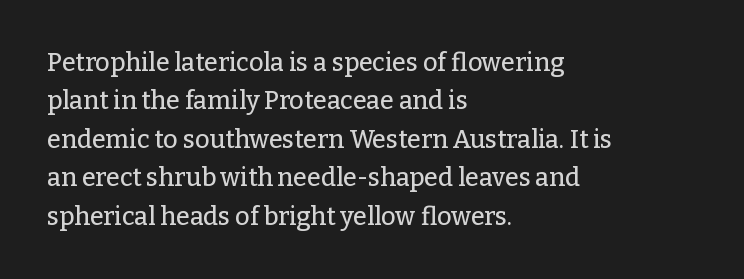
{"italic": "no", "underline": "no", "align": "left", "line_spacing": "normal", "line_spacing_ratio": 1.54, "letter_spacing": "normal", "letter_spacing_em": 0.0, "glyph_px": 25}
